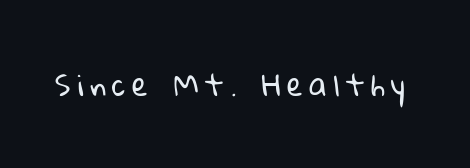
The image shows 29 px regular-weight sans-serif type; set unusually wide letter spacing (+0.22 em), not underlined; low stroke contrast and a medium x-height.
